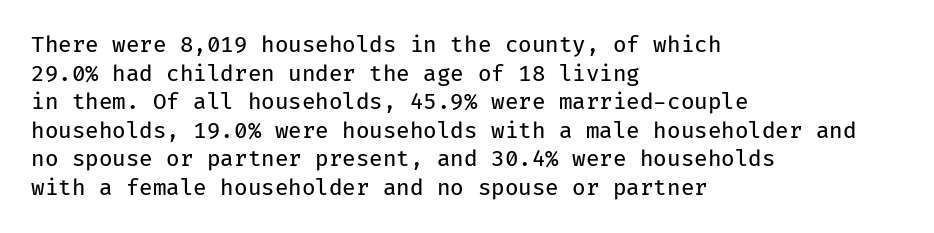
{"italic": "no", "bold": "no", "underline": "no", "align": "left", "line_spacing": "normal", "line_spacing_ratio": 1.3, "letter_spacing": "normal", "letter_spacing_em": 0.0, "glyph_px": 22}
